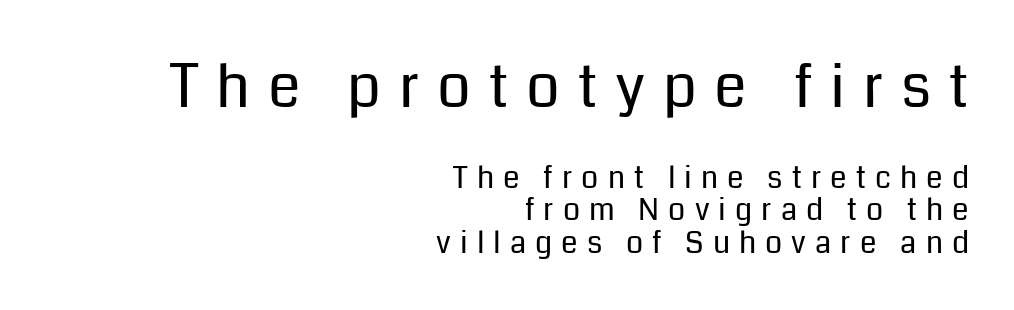
The image shows 59 px regular-weight sans-serif type, upright; set right-aligned, tight line spacing (1.08x), unusually wide letter spacing (+0.3 em), not underlined; the first (top) block is 1.97x larger; low stroke contrast and a medium x-height.
